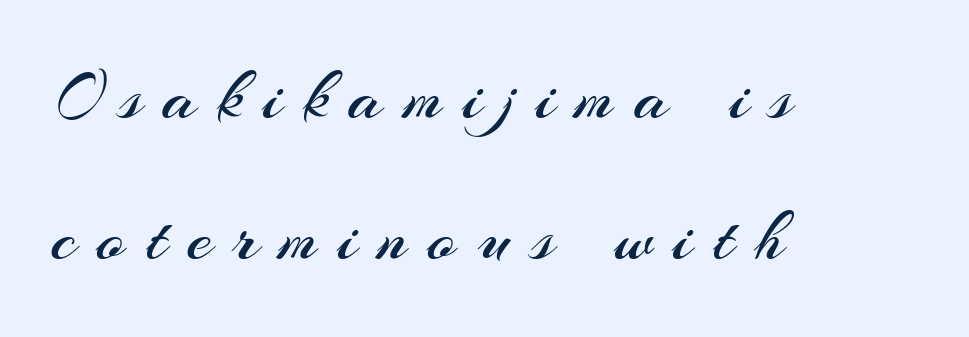
{"serif": "no", "bold": "no", "weight": "regular", "width": "normal", "stroke_contrast": "medium", "x_height": "small", "monospaced": "no", "underline": "no", "align": "left", "line_spacing": "loose", "line_spacing_ratio": 1.96, "letter_spacing": "wide", "letter_spacing_em": 0.29, "glyph_px": 72}
